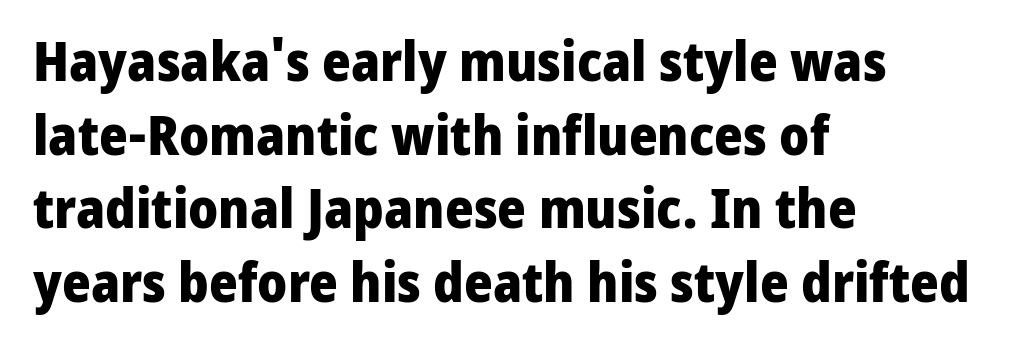
These lines keep a tight, regular rhythm from letter to letter. The strip under each line holds only bare page. If you measured baseline to baseline, you'd find a middling distance. I'd call this a sans setting — the letters go barefoot. The lettering stays uniformly vertical, giving the passage a roman look. Notice how the passage keeps a crisp vertical edge on the left only.
